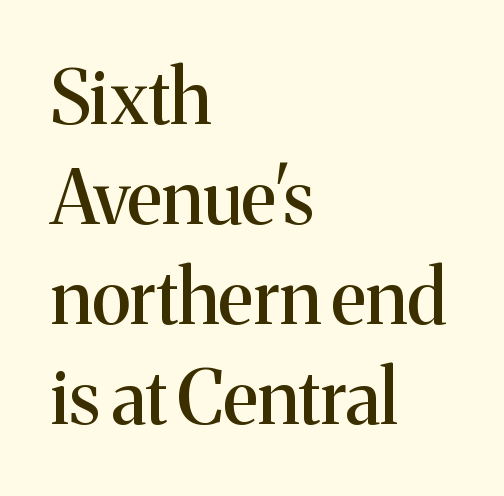
{"serif": "yes", "italic": "no", "width": "normal", "stroke_contrast": "medium", "x_height": "medium", "monospaced": "no", "underline": "no", "align": "left", "line_spacing": "normal", "line_spacing_ratio": 1.35, "letter_spacing": "normal", "letter_spacing_em": 0.0, "glyph_px": 74}
